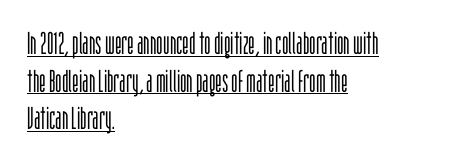
The image shows 31 px light, condensed sans-serif type, upright; set left-aligned, line spacing 1.21x, normal letter spacing, underlined; low stroke contrast and a large x-height.
